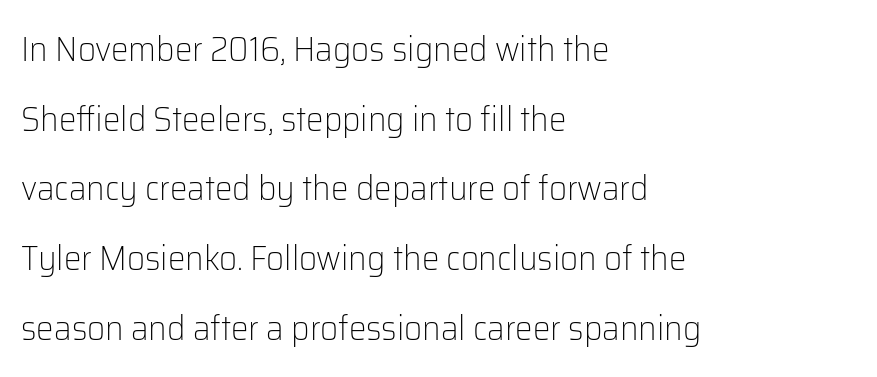
{"serif": "no", "italic": "no", "bold": "no", "weight": "light", "width": "normal", "stroke_contrast": "low", "x_height": "medium", "monospaced": "no", "underline": "no", "align": "left", "line_spacing": "loose", "line_spacing_ratio": 1.99, "letter_spacing": "normal", "letter_spacing_em": 0.0, "glyph_px": 35}
